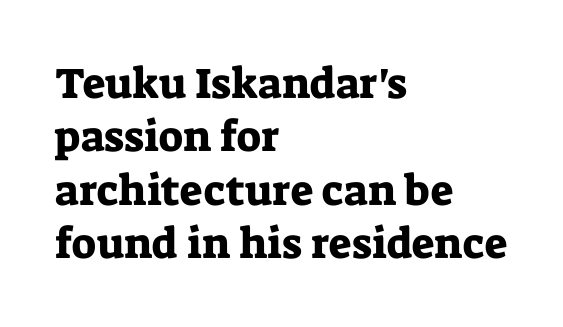
This sample uses a serif face. It's the straight-up-and-down kind of type. Nobody drew a line under any word here. A student would call this left alignment; a typographer would say flush left, rag right. A typesetter would call this proportional, since set widths differ per character. The letters sit at their default tracking, neither squeezed nor spread.
